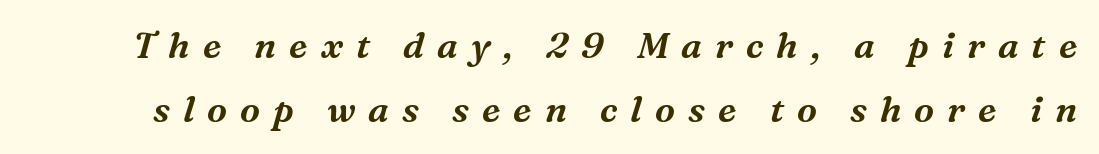
{"serif": "yes", "italic": "yes", "lean": "right", "slant_degrees": 16, "width": "normal", "stroke_contrast": "medium", "x_height": "medium", "monospaced": "no", "underline": "no", "line_spacing_ratio": 1.77, "letter_spacing": "wide", "letter_spacing_em": 0.36, "glyph_px": 36}
